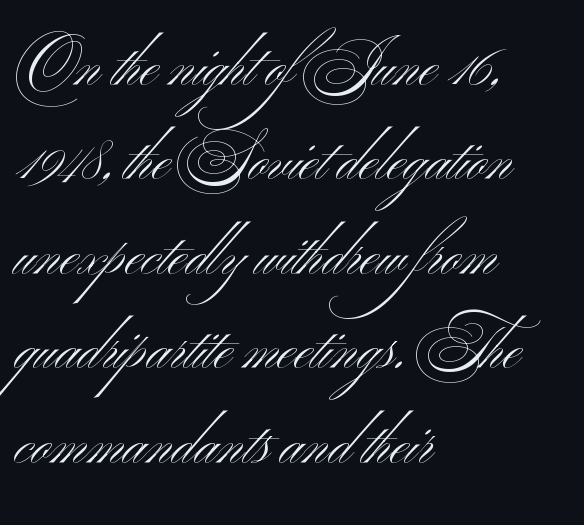
The image shows 59 px light, wide sans-serif type; set left-aligned, normal line spacing (1.6x), normal letter spacing, not underlined; medium stroke contrast and a small x-height.
